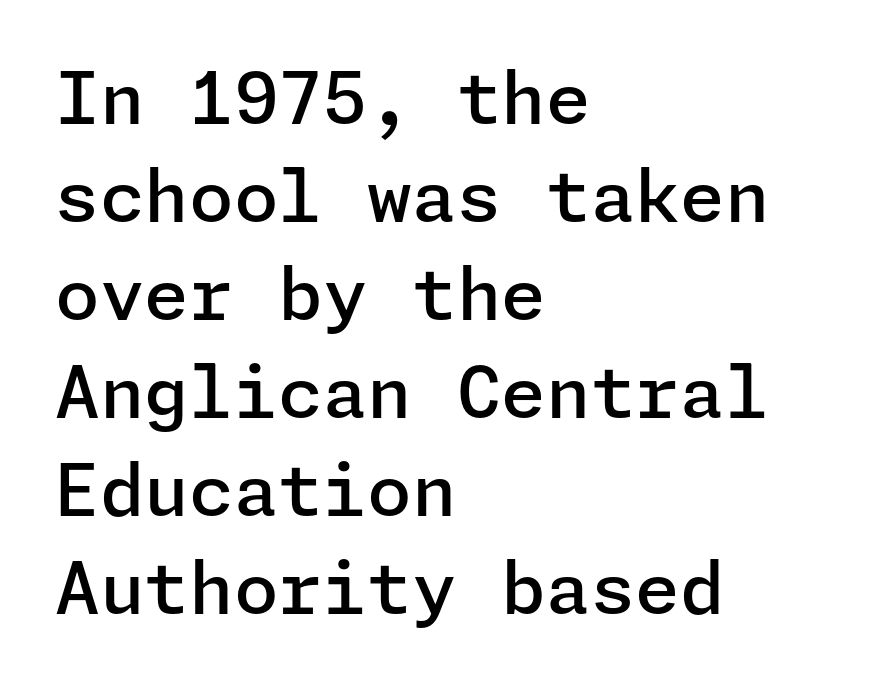
The image shows 72 px semibold sans-serif type, upright; set left-aligned, normal line spacing (1.36x), normal letter spacing, not underlined; low stroke contrast and a medium x-height.
